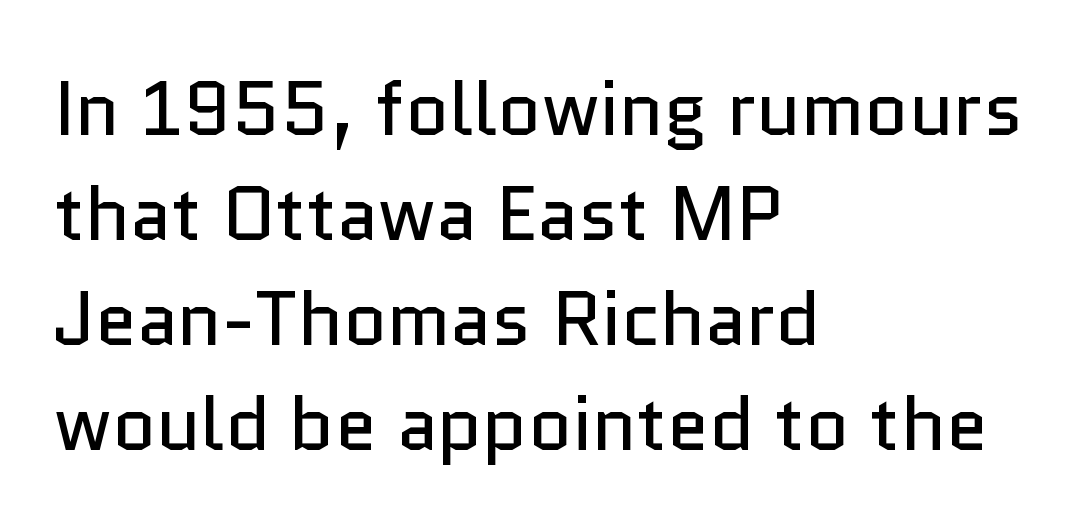
Weight: regular or lighter. This sample uses an upright cut, with every glyph sitting square on the baseline. Compared with typical body copy, the letter spacing here is the same. Rule under the text: the space is simply empty.
